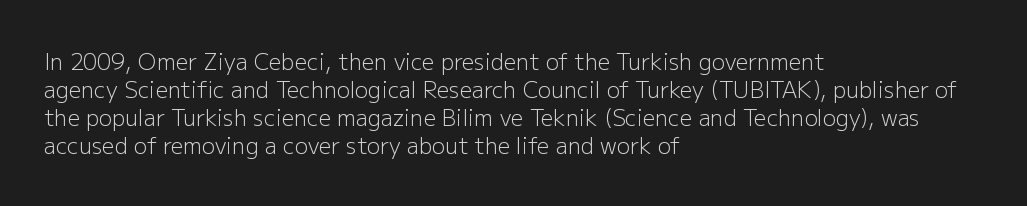
Normally led — the rows are evenly, conventionally spaced. Underlining? Definitely not there. The axis of the letterforms is exactly vertical. The passage is arranged the way most books set body copy — flush left. Default kerning and tracking; the words read as compact shapes.
